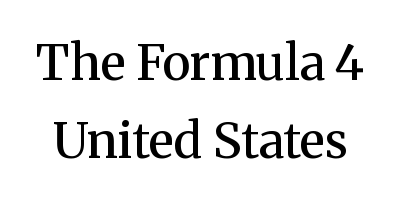
Q: Is the text bold? A: Semi-bold.
Q: Is the text italic (slanted)? A: No, it is upright.
Q: Is the typeface a serif or a sans-serif typeface? A: Serif.
Q: Is the text underlined? A: No.
Q: Is the spacing between letters normal or unusually wide? A: Normal.
Q: Is the spacing between lines tight, normal or loose? A: Normal.
Q: Width (condensed, normal, or wide)? A: Normal.
Q: Stroke contrast? A: Medium.
Q: x-height? A: Medium.
Q: Monospaced? A: No.
